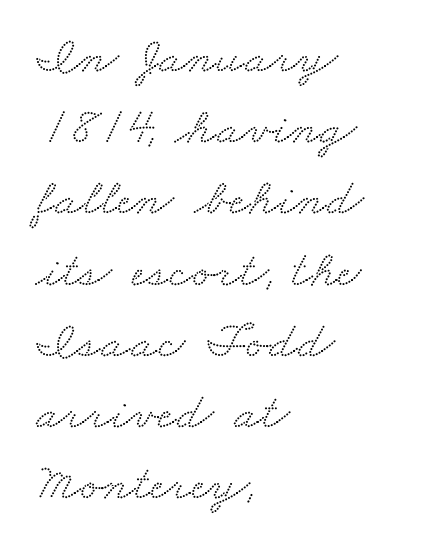
You could not count columns in this text — the font is proportionally spaced. The compositor pushed each line to the left boundary. Examine the stroke ends and you'll spot serifs. Observe the ordinary spacing: letters are neighbours, not strangers. The leading is moderate, giving the passage an even texture.
